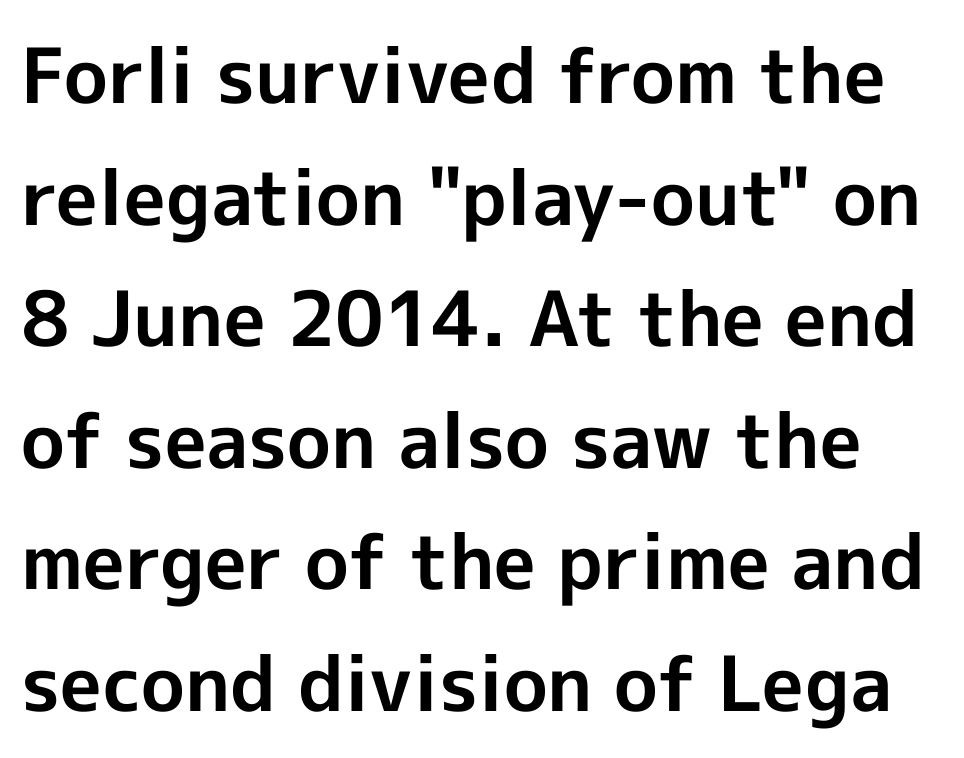
The image shows 76 px bold sans-serif type, upright; set normal line spacing (1.6x), normal letter spacing, not underlined; a medium x-height.
